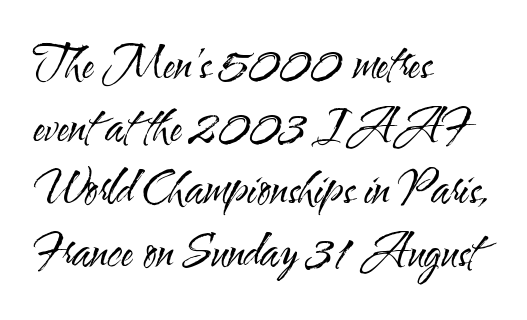
{"serif": "no", "bold": "no", "weight": "regular", "width": "condensed", "stroke_contrast": "medium", "x_height": "small", "monospaced": "no", "underline": "no", "align": "left", "line_spacing": "normal", "line_spacing_ratio": 1.39, "letter_spacing": "normal", "letter_spacing_em": 0.0, "glyph_px": 45}
